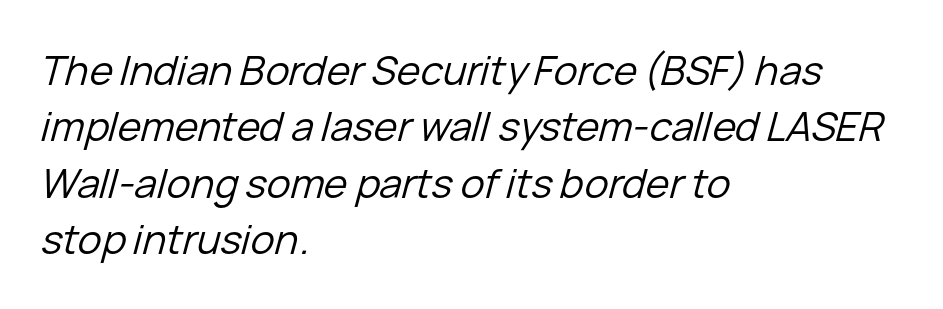
Q: Is the text bold? A: No.
Q: Is the text italic (slanted)? A: Yes, it leans right by about 15 degrees.
Q: Is the text underlined? A: No.
Q: How is the paragraph aligned? A: Left-aligned.
Q: Is the spacing between letters normal or unusually wide? A: Normal.
Q: Is the spacing between lines tight, normal or loose? A: Normal.
Q: Width (condensed, normal, or wide)? A: Normal.
Q: Stroke contrast? A: Low.
Q: x-height? A: Medium.
Q: Monospaced? A: No.
